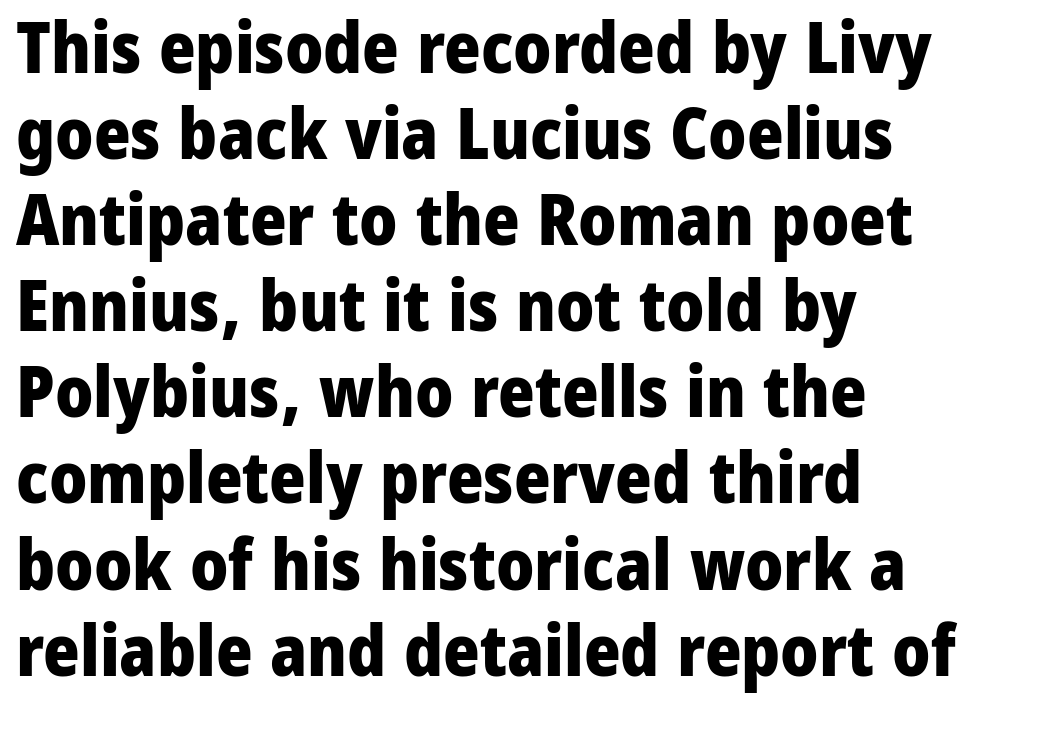
{"serif": "no", "italic": "no", "bold": "yes", "weight": "heavy", "width": "normal", "stroke_contrast": "low", "x_height": "medium", "monospaced": "no", "underline": "no", "align": "left", "line_spacing_ratio": 1.23, "letter_spacing": "normal", "letter_spacing_em": 0.0, "glyph_px": 70}
